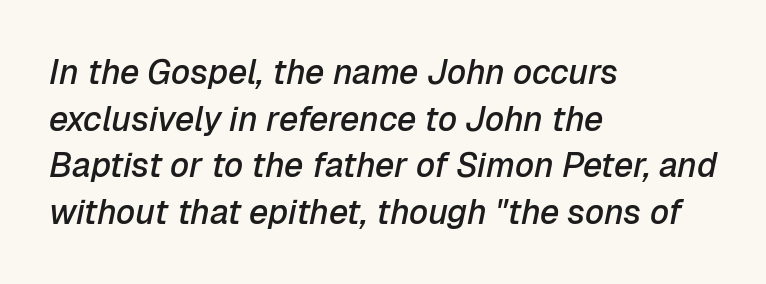
{"italic": "yes", "lean": "right", "slant_degrees": 12, "bold": "semi", "weight": "semibold", "width": "normal", "stroke_contrast": "low", "x_height": "medium", "monospaced": "no", "underline": "no", "align": "left", "line_spacing": "normal", "line_spacing_ratio": 1.37, "letter_spacing": "normal", "letter_spacing_em": 0.0, "glyph_px": 34}
